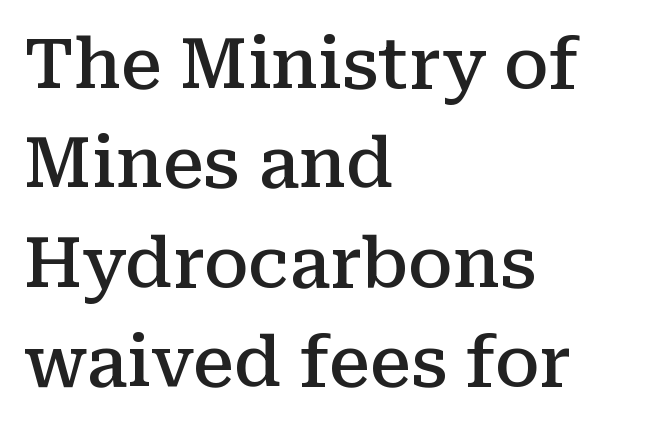
Q: Is the text bold? A: Semi-bold.
Q: Is the text italic (slanted)? A: No, it is upright.
Q: Is the typeface a serif or a sans-serif typeface? A: Serif.
Q: Is the text underlined? A: No.
Q: How is the paragraph aligned? A: Left-aligned.
Q: Is the spacing between letters normal or unusually wide? A: Normal.
Q: Is the spacing between lines tight, normal or loose? A: Normal.
Q: Width (condensed, normal, or wide)? A: Normal.
Q: Stroke contrast? A: Medium.
Q: x-height? A: Medium.
Q: Monospaced? A: No.
